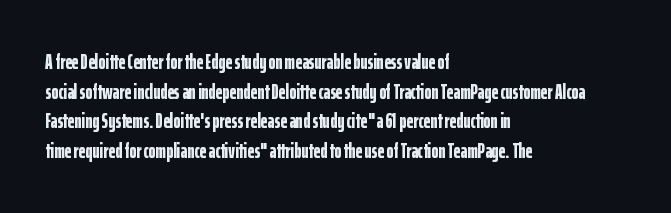
The image shows 21 px bold type, upright; set left-aligned, normal line spacing (1.41x), normal letter spacing, not underlined.
